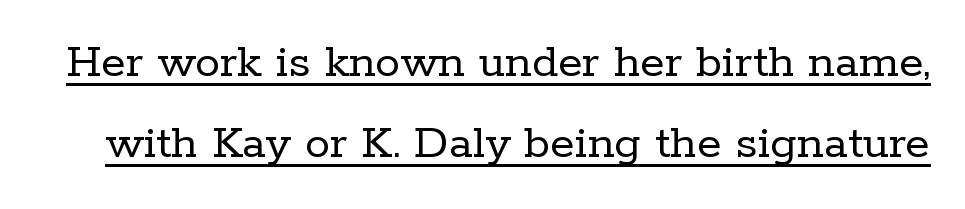
The type sits square on the baseline with zero lean. Compared with undecorated copy, this sample adds a rule below the words. The rendering uses a moderate line-height, typical for paragraphs. The text was rendered using a seriffed face with decorative stroke endings. These lines keep a tight, regular rhythm from letter to letter. Stems and bowls with no extra thickness — not bold.
